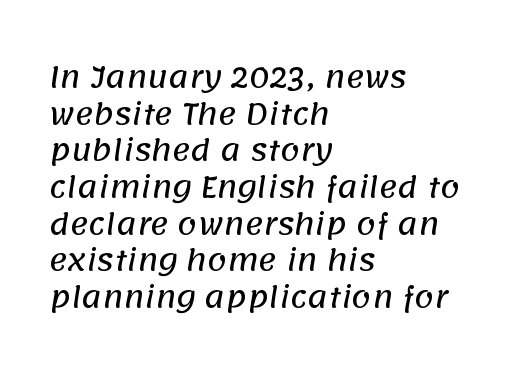
{"serif": "no", "width": "normal", "stroke_contrast": "low", "x_height": "large", "monospaced": "no", "underline": "no", "align": "left", "line_spacing": "normal", "line_spacing_ratio": 1.31, "letter_spacing": "normal", "letter_spacing_em": 0.0, "glyph_px": 28}
